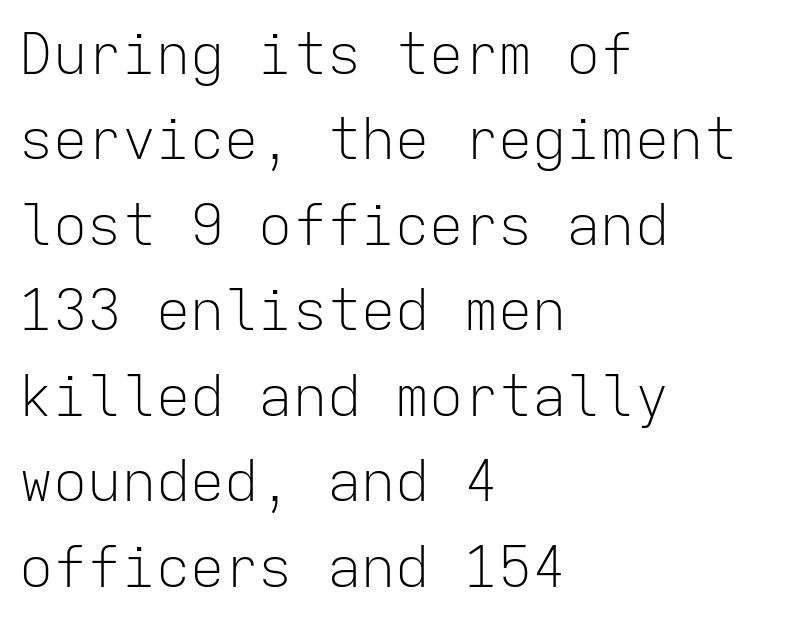
Q: Is the text bold? A: No.
Q: Is the text italic (slanted)? A: No, it is upright.
Q: Is the typeface a serif or a sans-serif typeface? A: Sans-serif.
Q: Is the text underlined? A: No.
Q: How is the paragraph aligned? A: Left-aligned.
Q: Is the spacing between letters normal or unusually wide? A: Normal.
Q: Is the spacing between lines tight, normal or loose? A: Normal.
Q: Width (condensed, normal, or wide)? A: Normal.
Q: Stroke contrast? A: Low.
Q: x-height? A: Medium.
Q: Monospaced? A: Yes.
